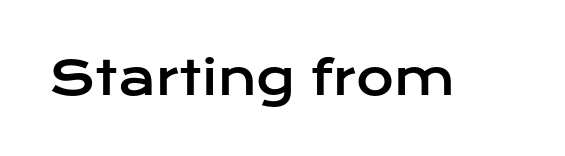
{"serif": "no", "italic": "no", "width": "wide", "stroke_contrast": "low", "x_height": "medium", "monospaced": "no", "underline": "no", "letter_spacing": "normal", "letter_spacing_em": 0.0, "glyph_px": 46}
